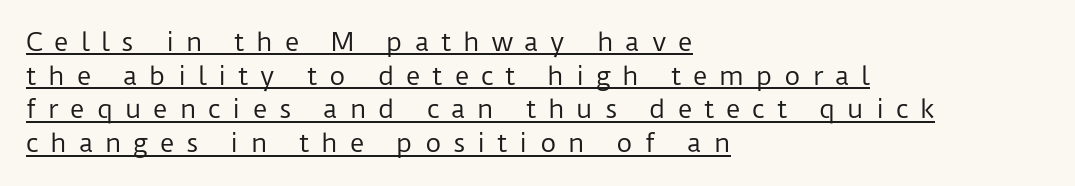
Horizontal bands of white between lines are of average thickness. In designer terms, the underline attribute is active on this setting. Caption: expanded tracking, letters set apart. One-word summary of the alignment: left.
